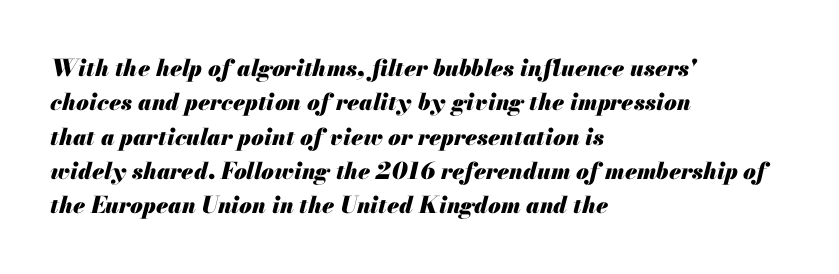
The image shows 23 px bold type, italic (leaning right); set left-aligned, normal line spacing (1.49x), normal letter spacing, not underlined.
